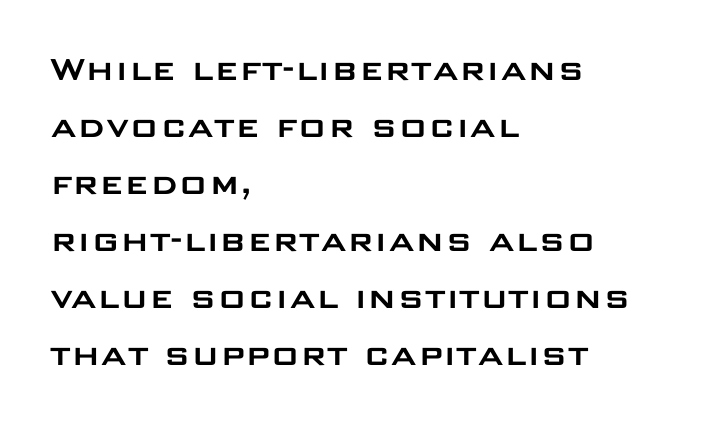
{"serif": "no", "italic": "no", "width": "wide", "stroke_contrast": "low", "x_height": "large", "monospaced": "no", "underline": "no", "align": "left", "line_spacing": "normal", "line_spacing_ratio": 1.46, "letter_spacing": "normal", "letter_spacing_em": 0.0, "glyph_px": 39}
